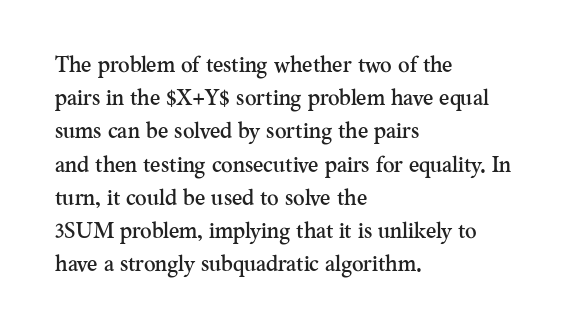
{"italic": "no", "underline": "no", "align": "left", "line_spacing": "normal", "line_spacing_ratio": 1.51, "letter_spacing": "normal", "letter_spacing_em": 0.0, "glyph_px": 22}
